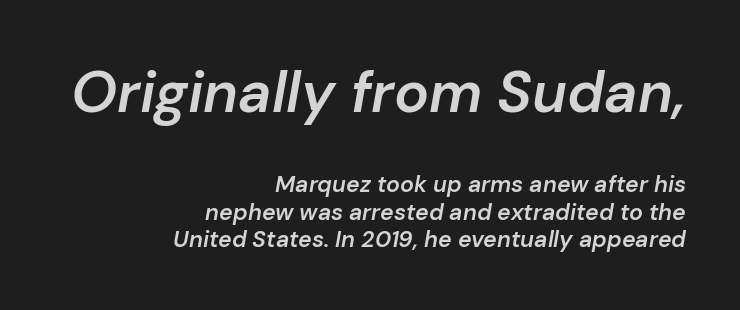
{"italic": "yes", "lean": "right", "slant_degrees": 10, "bold": "semi", "weight": "semibold", "width": "normal", "stroke_contrast": "low", "x_height": "medium", "monospaced": "no", "underline": "no", "align": "right", "line_spacing_ratio": 1.19, "letter_spacing": "normal", "letter_spacing_em": 0.0, "larger_block": "first", "size_ratio": 2.52, "glyph_px": 58}
